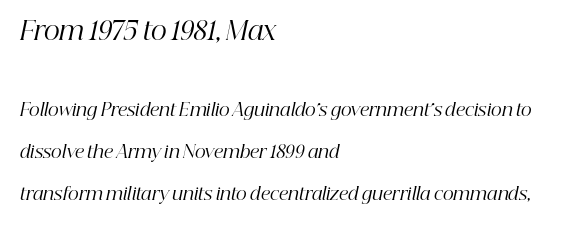
The image shows 25 px text type, italic (leaning right); set left-aligned, loose line spacing (2.48x), normal letter spacing, not underlined; the first (top) block is 1.47x larger.
